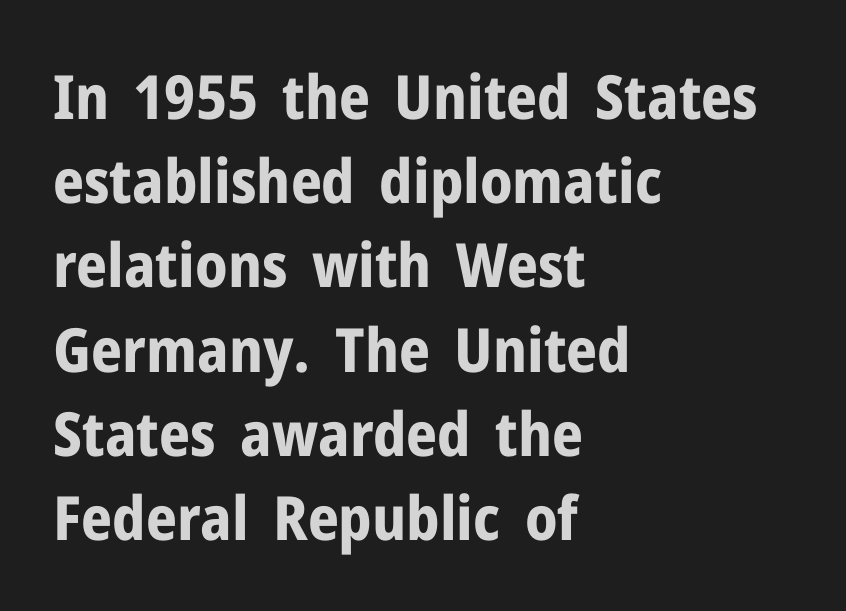
{"serif": "no", "italic": "no", "bold": "yes", "weight": "bold", "width": "normal", "stroke_contrast": "low", "x_height": "medium", "monospaced": "no", "underline": "no", "align": "left", "line_spacing": "normal", "line_spacing_ratio": 1.38, "letter_spacing": "normal", "letter_spacing_em": 0.0, "glyph_px": 61}
